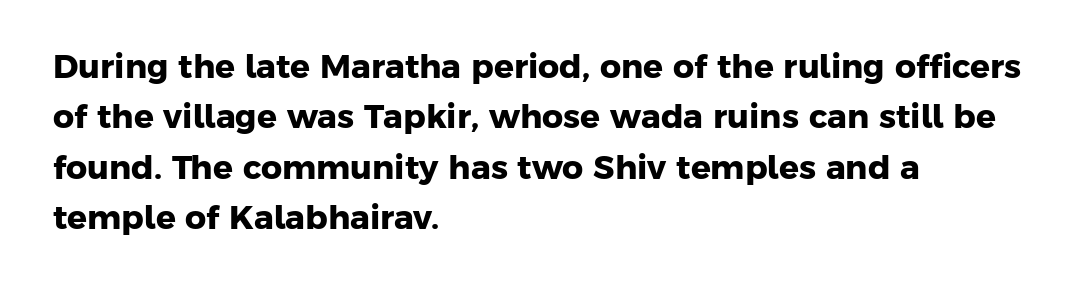
{"serif": "no", "bold": "yes", "weight": "heavy", "width": "normal", "stroke_contrast": "low", "x_height": "medium", "monospaced": "no", "underline": "no", "align": "left", "line_spacing": "normal", "line_spacing_ratio": 1.53, "letter_spacing": "normal", "letter_spacing_em": 0.0, "glyph_px": 33}
